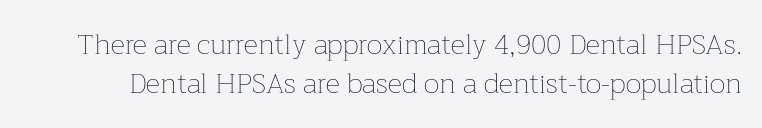
{"italic": "no", "bold": "no", "weight": "thin", "width": "normal", "stroke_contrast": "low", "x_height": "medium", "monospaced": "no", "underline": "no", "line_spacing": "normal", "line_spacing_ratio": 1.39, "letter_spacing": "normal", "letter_spacing_em": 0.0, "glyph_px": 28}
